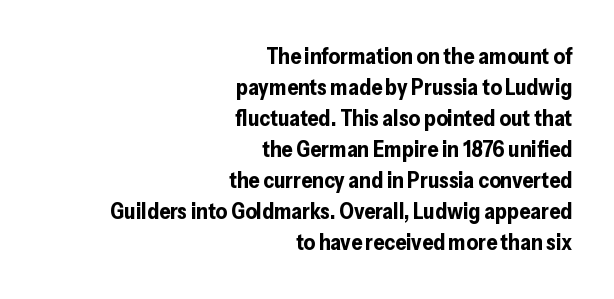
Q: Is the text bold? A: Yes.
Q: Is the text italic (slanted)? A: No, it is upright.
Q: Is the text underlined? A: No.
Q: How is the paragraph aligned? A: Right-aligned.
Q: Is the spacing between letters normal or unusually wide? A: Normal.
Q: Is the spacing between lines tight, normal or loose? A: Normal.
